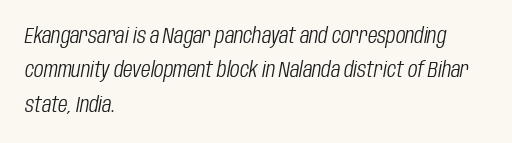
Q: Is the text bold? A: No.
Q: Is the text italic (slanted)? A: Yes, it leans right by about 10 degrees.
Q: Is the text underlined? A: No.
Q: How is the paragraph aligned? A: Left-aligned.
Q: Is the spacing between letters normal or unusually wide? A: Normal.
Q: Is the spacing between lines tight, normal or loose? A: Normal.
